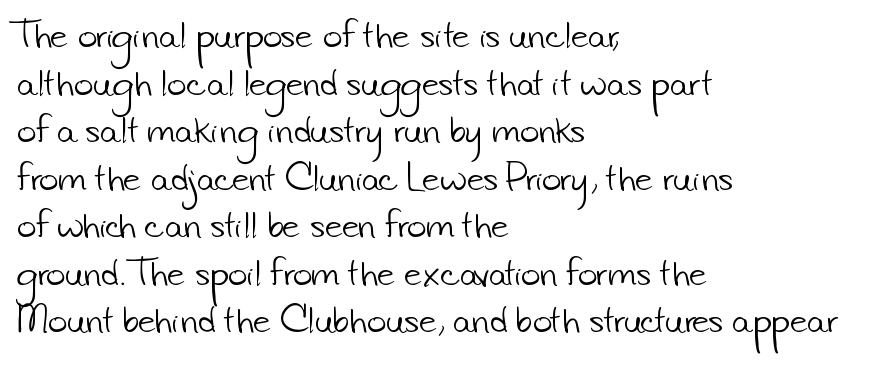
The image shows 33 px light sans-serif type; set left-aligned, normal line spacing (1.44x), normal letter spacing, not underlined; low stroke contrast and a small x-height.
